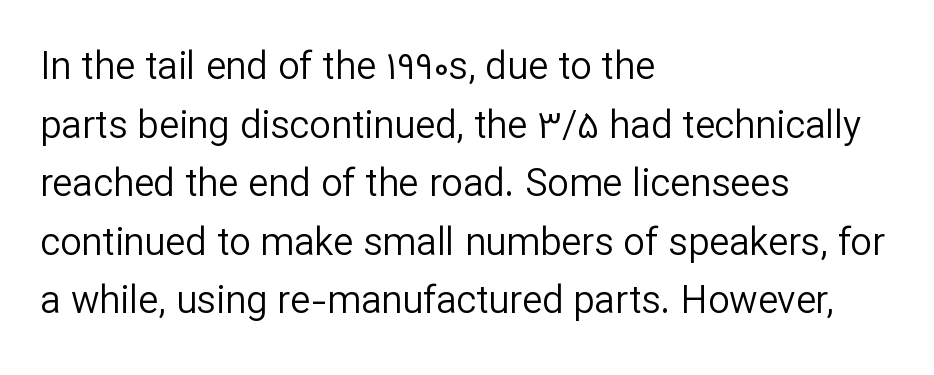
Is this a sans? Yes — the strokes have no serifs. Each letter keeps its own natural width here, so spacing adapts to shape. Unbolded letterforms with no extra heft. Every stem runs plumb, perpendicular to the baseline. The rendering keeps characters at their native spacing.
